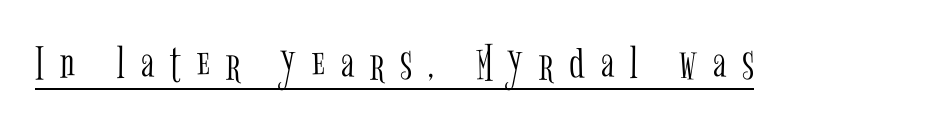
Q: Is the text bold? A: No.
Q: Is the text italic (slanted)? A: No, it is upright.
Q: Is the typeface a serif or a sans-serif typeface? A: Serif.
Q: Is the text underlined? A: Yes.
Q: Is the spacing between letters normal or unusually wide? A: Unusually wide.
Q: Width (condensed, normal, or wide)? A: Condensed.
Q: Stroke contrast? A: Low.
Q: x-height? A: Medium.
Q: Monospaced? A: No.
